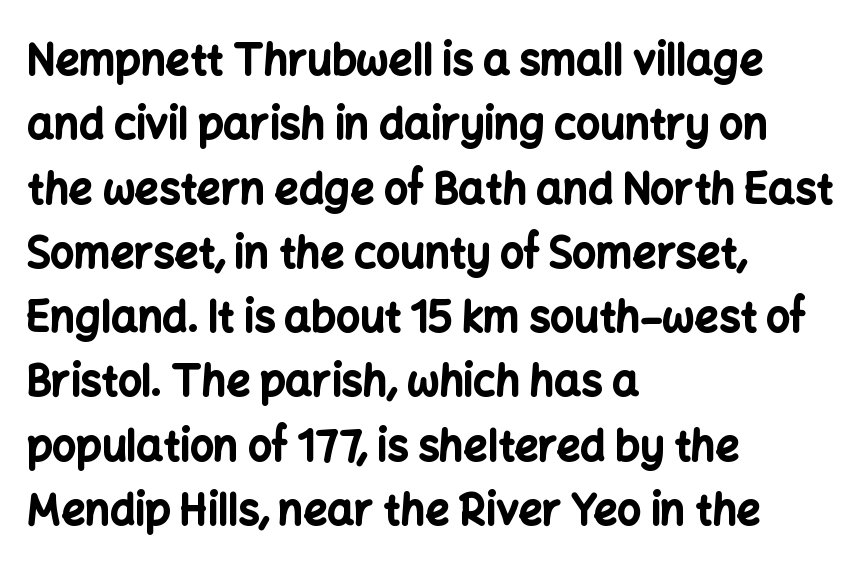
{"serif": "no", "italic": "no", "bold": "yes", "weight": "bold", "width": "normal", "stroke_contrast": "low", "x_height": "medium", "monospaced": "no", "underline": "no", "align": "left", "line_spacing": "normal", "line_spacing_ratio": 1.53, "letter_spacing": "normal", "letter_spacing_em": 0.0, "glyph_px": 42}
